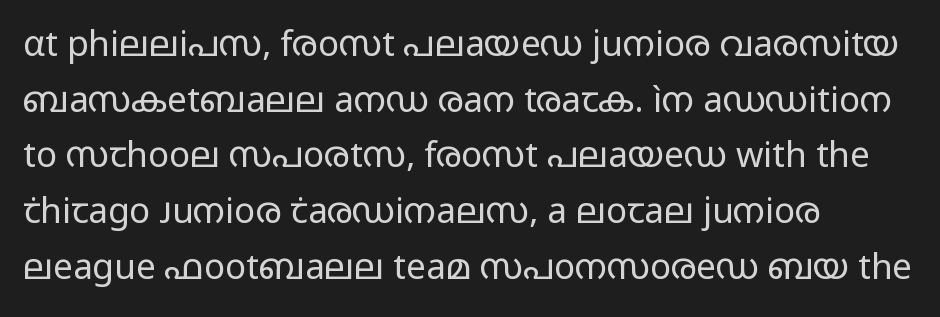
The image shows 35 px regular-weight, wide sans-serif type, upright; set left-aligned, normal line spacing (1.59x), normal letter spacing, not underlined; low stroke contrast and a medium x-height.
